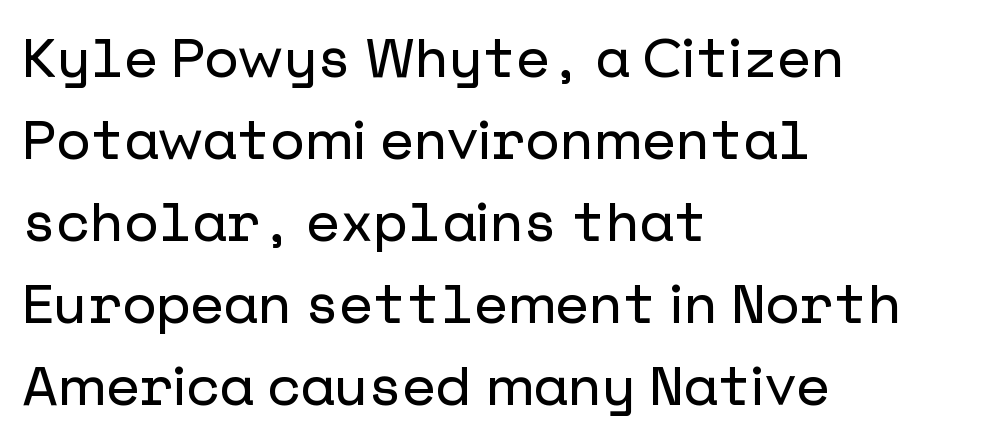
Left-aligned paragraph, ragged on the right. A typesetter would call this leading conventional body-copy spacing. It's the straight-up-and-down kind of type. The tracking reads as untouched default to a designer's eye. Nobody drew a line under any word here. The passage shown is typeset with a sans-serif family.
